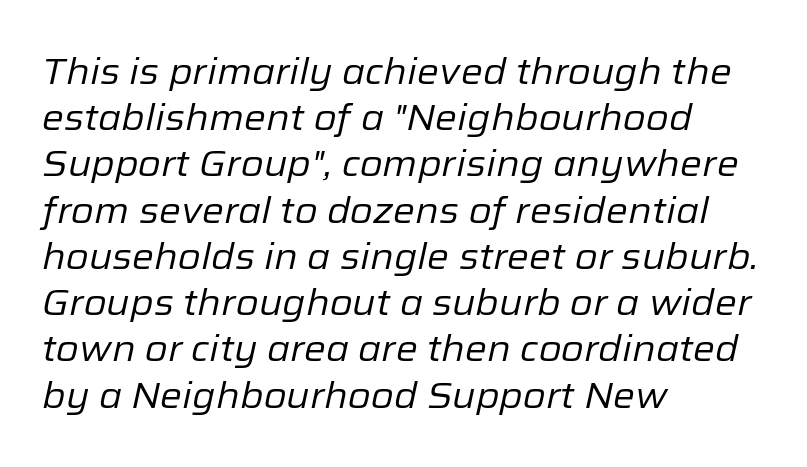
Q: Is the text bold? A: No.
Q: Is the text italic (slanted)? A: Yes, it leans right by about 12 degrees.
Q: Is the text underlined? A: No.
Q: How is the paragraph aligned? A: Left-aligned.
Q: Is the spacing between letters normal or unusually wide? A: Normal.
Q: Is the spacing between lines tight, normal or loose? A: Normal.
Q: Width (condensed, normal, or wide)? A: Normal.
Q: Stroke contrast? A: Low.
Q: x-height? A: Medium.
Q: Monospaced? A: No.
